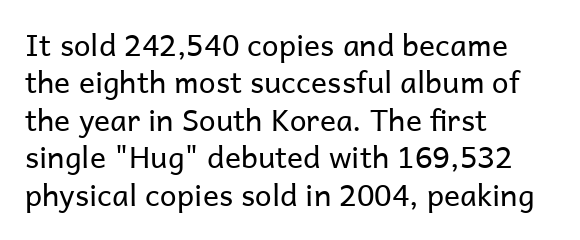
The image shows 30 px regular-weight sans-serif type, upright; set left-aligned, normal line spacing (1.25x), normal letter spacing, not underlined; low stroke contrast and a medium x-height.
